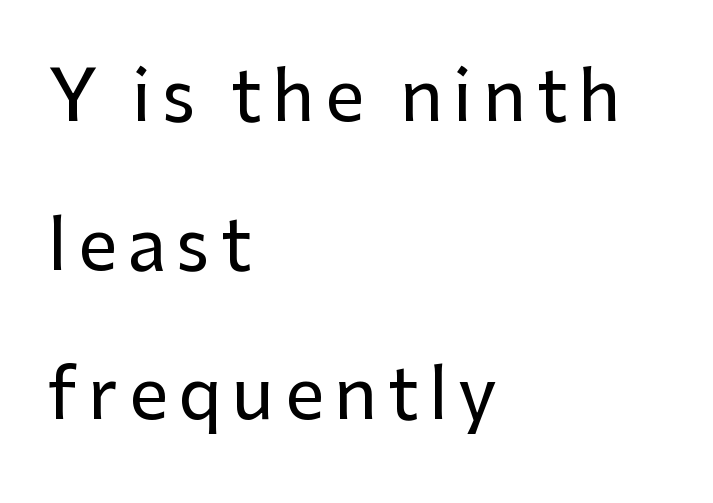
The image shows 70 px sans-serif type, upright; set left-aligned, loose line spacing (2.13x), not underlined; low stroke contrast and a medium x-height.
